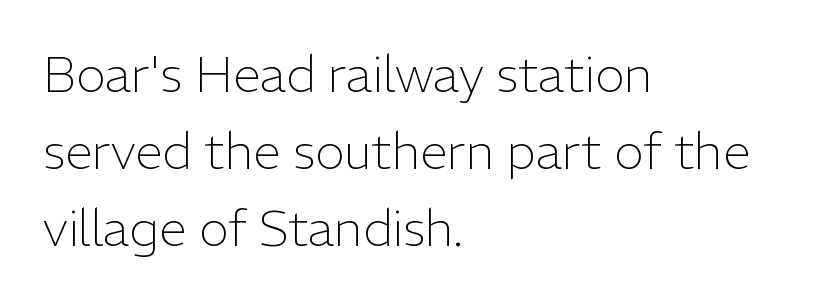
The image shows 50 px light sans-serif type, upright; set left-aligned, normal line spacing (1.54x), normal letter spacing, not underlined; low stroke contrast and a medium x-height.
